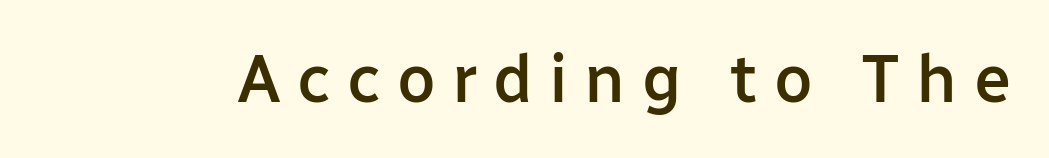
{"serif": "no", "italic": "no", "bold": "semi", "weight": "semibold", "width": "normal", "stroke_contrast": "low", "x_height": "medium", "monospaced": "no", "underline": "no", "letter_spacing": "wide", "letter_spacing_em": 0.24, "glyph_px": 67}
